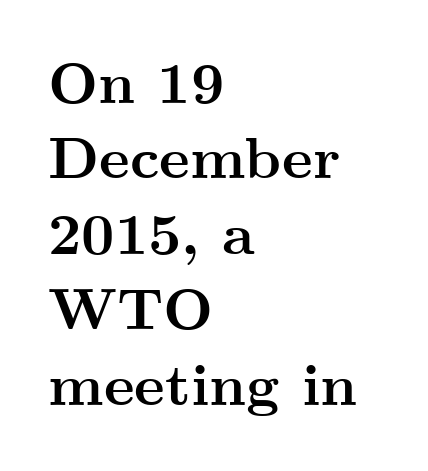
Each new line begins a customary step beneath the previous one. The rendering shows small feet on the letterforms — a serif design. The font is running at its bold setting. The specimen omits any rule beneath the text block's lines.
